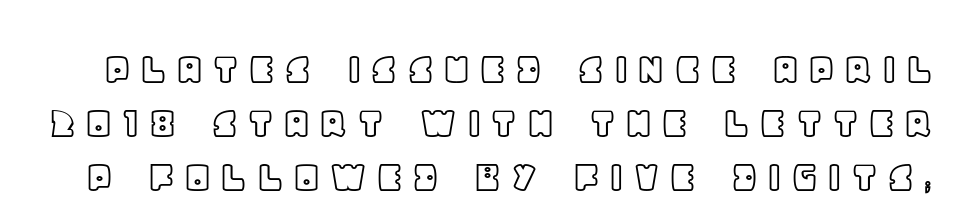
Successive baselines arrive quickly, one right under another. Each letter keeps its own natural width here, so spacing adapts to shape. Descenders hang freely into open space. Posture: vertical.
